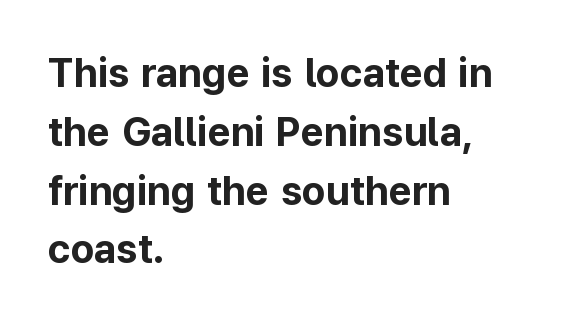
The face used here is proportionally spaced, like ordinary book or web type. The passage shown is emphatically bold. Decoration check: the copy has no underline. Stroke terminals: plain, sans-serif.
